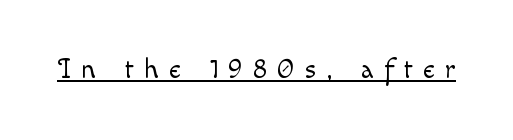
This sample has the flowing, uneven cadence of proportional lettering. There is plenty of visible air inserted between adjacent glyphs. A quiet, ordinary-to-light weight characterises the typeface. Italic: no, the glyphs are upright roman.
